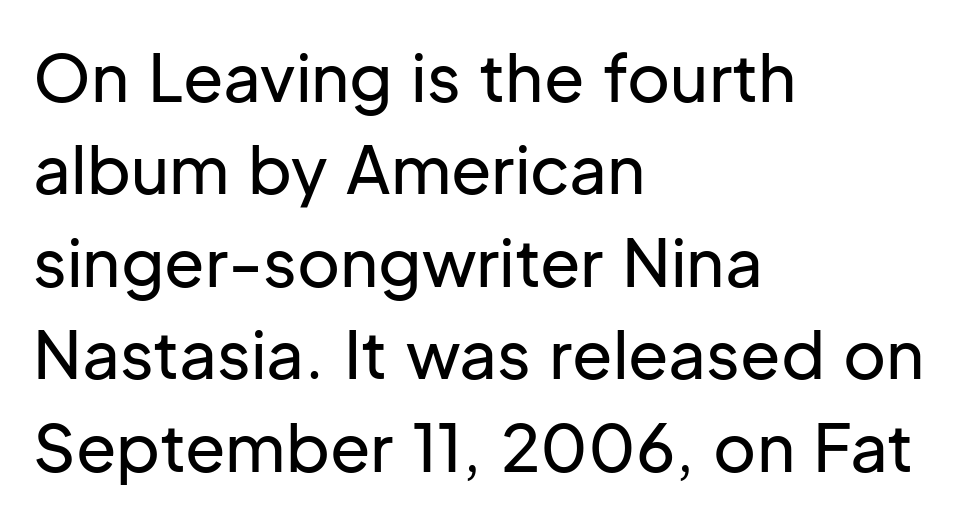
Q: Is the text italic (slanted)? A: No, it is upright.
Q: Is the typeface a serif or a sans-serif typeface? A: Sans-serif.
Q: Is the text underlined? A: No.
Q: How is the paragraph aligned? A: Left-aligned.
Q: Is the spacing between letters normal or unusually wide? A: Normal.
Q: Is the spacing between lines tight, normal or loose? A: Normal.
Q: Width (condensed, normal, or wide)? A: Normal.
Q: Stroke contrast? A: Low.
Q: x-height? A: Medium.
Q: Monospaced? A: No.
